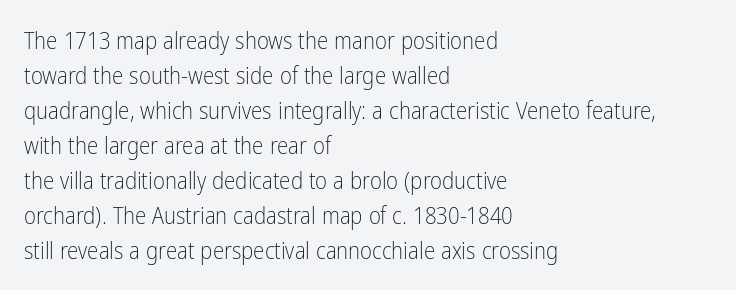
{"italic": "no", "bold": "no", "underline": "no", "align": "left", "line_spacing": "normal", "line_spacing_ratio": 1.52, "letter_spacing": "normal", "letter_spacing_em": 0.0, "glyph_px": 23}
